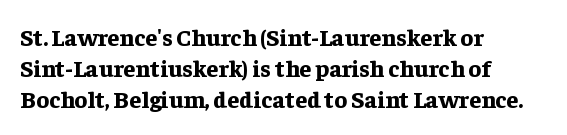
{"italic": "no", "bold": "yes", "underline": "no", "align": "left", "line_spacing": "normal", "line_spacing_ratio": 1.3, "letter_spacing": "normal", "letter_spacing_em": 0.0, "glyph_px": 24}
